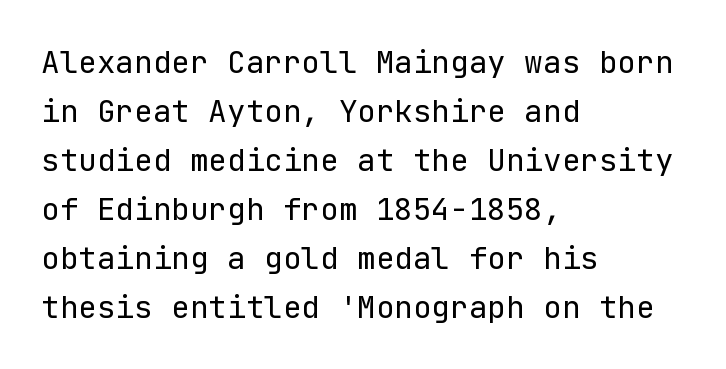
The image shows 31 px regular-weight sans-serif type, upright; set left-aligned, normal line spacing (1.58x), normal letter spacing, not underlined; low stroke contrast and a medium x-height.
